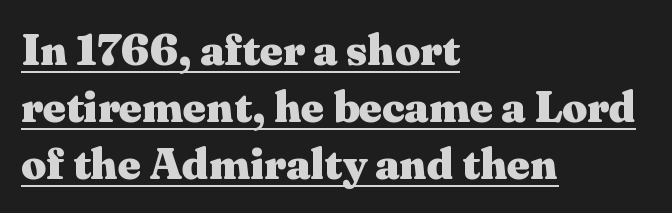
{"serif": "yes", "italic": "no", "bold": "yes", "weight": "heavy", "width": "wide", "stroke_contrast": "medium", "x_height": "medium", "monospaced": "no", "underline": "yes", "align": "left", "line_spacing": "normal", "line_spacing_ratio": 1.3, "letter_spacing": "normal", "letter_spacing_em": 0.0, "glyph_px": 44}
